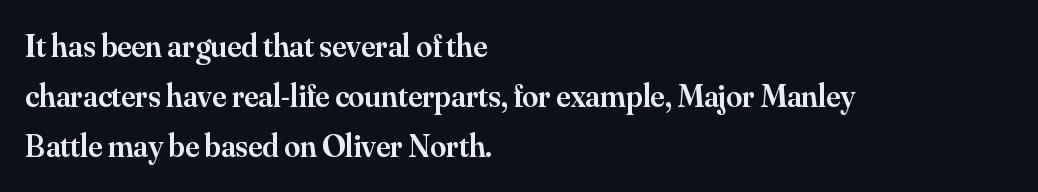
{"serif": "yes", "italic": "no", "bold": "semi", "weight": "semibold", "width": "normal", "stroke_contrast": "medium", "x_height": "small", "monospaced": "no", "underline": "no", "align": "left", "line_spacing": "normal", "line_spacing_ratio": 1.57, "letter_spacing": "normal", "letter_spacing_em": 0.0, "glyph_px": 32}
